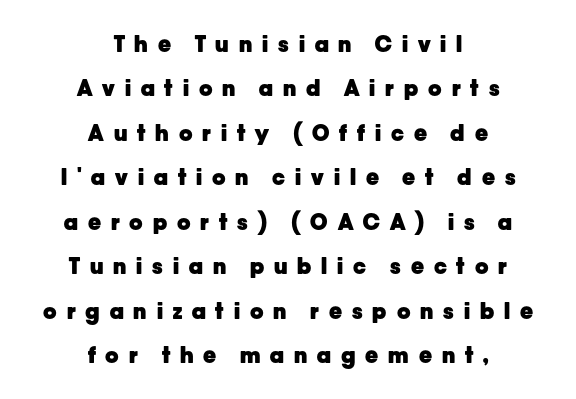
{"italic": "no", "bold": "yes", "underline": "no", "align": "center", "line_spacing": "loose", "line_spacing_ratio": 2.02, "letter_spacing": "wide", "letter_spacing_em": 0.45, "glyph_px": 22}
